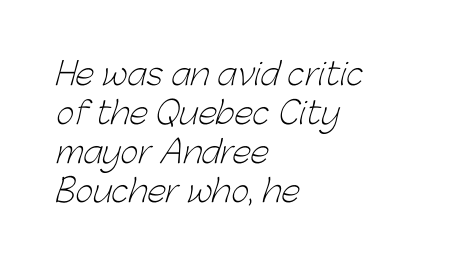
The image shows 31 px light sans-serif type; set left-aligned, normal line spacing (1.26x), normal letter spacing, not underlined; low stroke contrast and a medium x-height.
